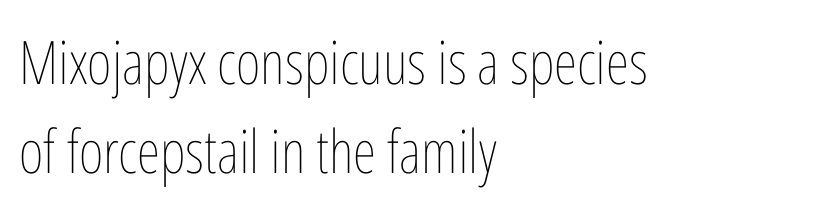
Q: Is the text bold? A: No.
Q: Is the text italic (slanted)? A: No, it is upright.
Q: Is the text underlined? A: No.
Q: How is the paragraph aligned? A: Left-aligned.
Q: Is the spacing between letters normal or unusually wide? A: Normal.
Q: Is the spacing between lines tight, normal or loose? A: Normal.
Q: Width (condensed, normal, or wide)? A: Condensed.
Q: Stroke contrast? A: Low.
Q: x-height? A: Medium.
Q: Monospaced? A: No.
